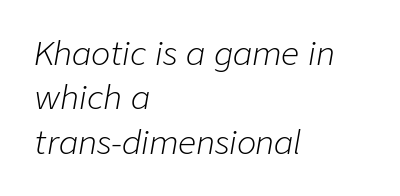
{"italic": "yes", "lean": "right", "slant_degrees": 9, "bold": "no", "weight": "light", "width": "normal", "stroke_contrast": "low", "x_height": "medium", "monospaced": "no", "underline": "no", "align": "left", "line_spacing": "normal", "line_spacing_ratio": 1.39, "letter_spacing": "normal", "letter_spacing_em": 0.0, "glyph_px": 32}
